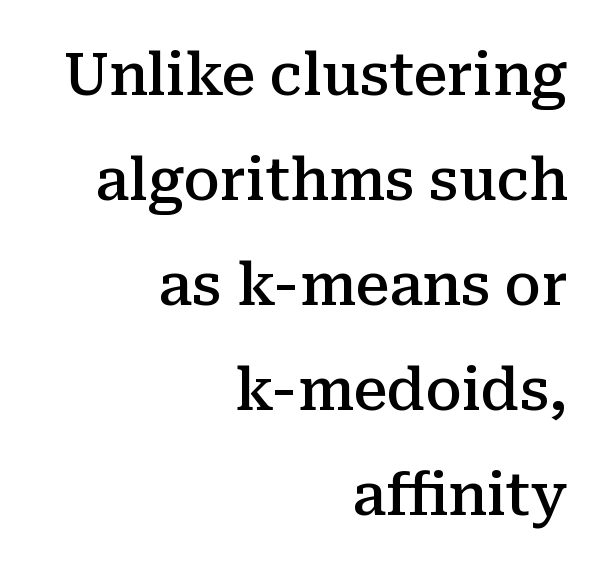
The image shows 59 px semibold serif type, upright; set right-aligned, line spacing 1.78x, normal letter spacing, not underlined; medium stroke contrast and a medium x-height.
